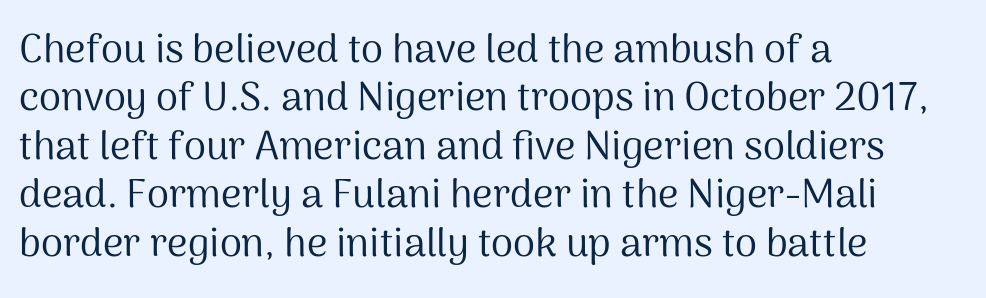
The image shows 40 px regular-weight sans-serif type, upright; set left-aligned, line spacing 1.21x, normal letter spacing, not underlined; medium stroke contrast and a medium x-height.
